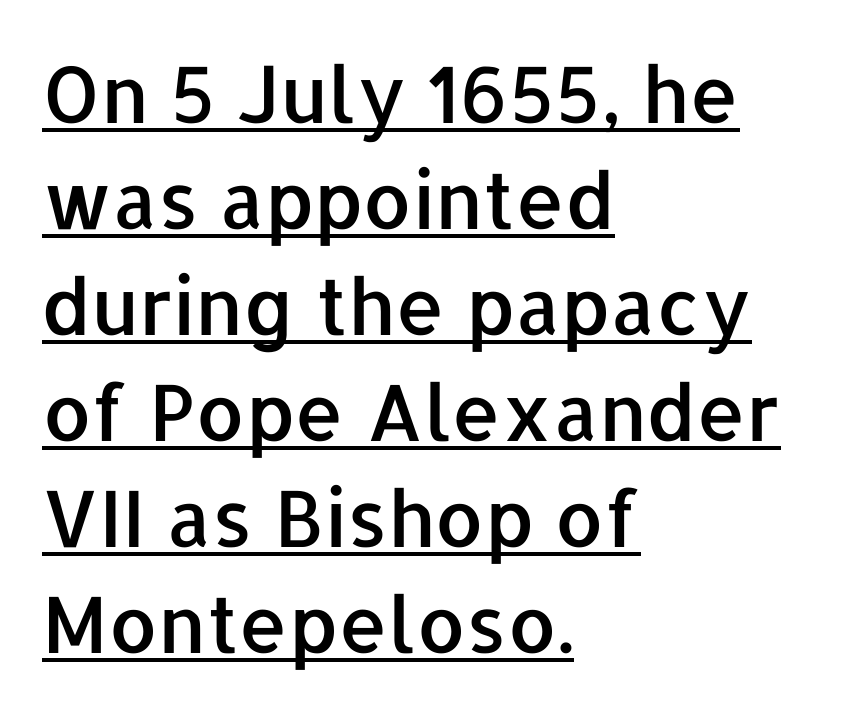
The specimen reads as upright at a glance. The paragraph has a hard left edge and a soft right edge. Character widths vary here, with narrow letters taking less room than wide ones. The rows are spaced the way most documents space them. In terms of letterform style, serifs are entirely absent.
